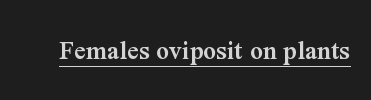
The image shows 28 px semibold serif type, upright; set normal letter spacing, underlined; medium stroke contrast and a medium x-height.
